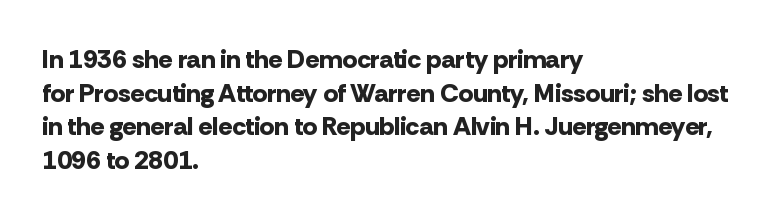
Q: Is the text bold? A: Yes.
Q: Is the text italic (slanted)? A: No, it is upright.
Q: Is the text underlined? A: No.
Q: How is the paragraph aligned? A: Left-aligned.
Q: Is the spacing between letters normal or unusually wide? A: Normal.
Q: Is the spacing between lines tight, normal or loose? A: Normal.
